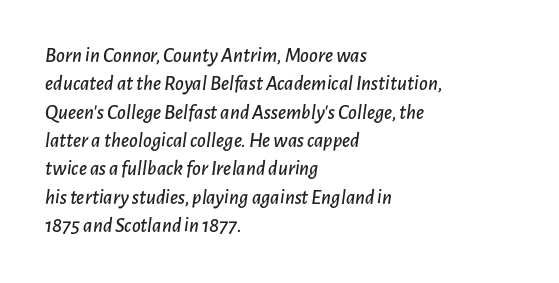
Q: Is the text italic (slanted)? A: Yes, it leans right by about 7 degrees.
Q: Is the text underlined? A: No.
Q: How is the paragraph aligned? A: Left-aligned.
Q: Is the spacing between letters normal or unusually wide? A: Normal.
Q: Is the spacing between lines tight, normal or loose? A: Normal.
